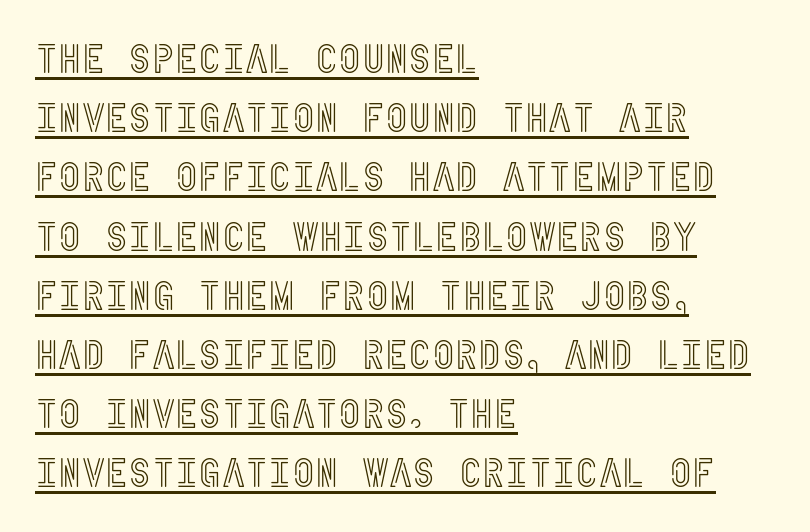
Q: Is the text italic (slanted)? A: No, it is upright.
Q: Is the text underlined? A: Yes.
Q: How is the paragraph aligned? A: Left-aligned.
Q: Is the spacing between letters normal or unusually wide? A: Normal.
Q: Is the spacing between lines tight, normal or loose? A: Normal.
Q: Width (condensed, normal, or wide)? A: Condensed.
Q: x-height? A: Large.
